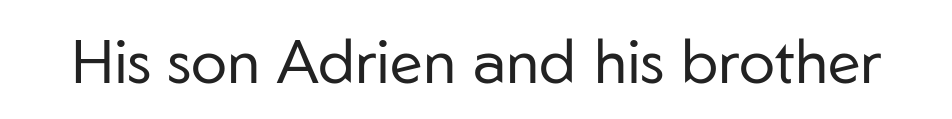
The image shows 61 px regular-weight sans-serif type, upright; set normal letter spacing, not underlined; low stroke contrast and a medium x-height.
